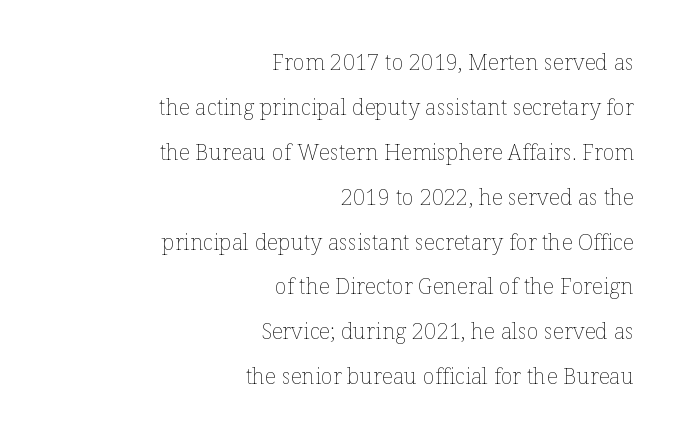
Standard letterfit; no display-style spreading of the glyphs. The weight would be labelled regular, book, light, or lighter still. The compositor pushed each line to the right boundary. No italicization has been applied; the sample stays upright. Unmarked baselines from the first word to the last. Does the leading feel generous? Absolutely, it's lavish.
